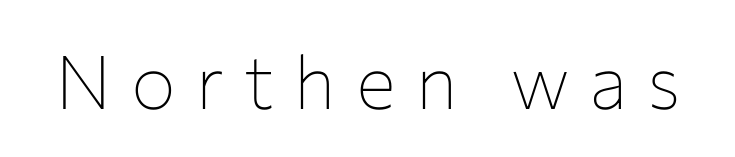
Think of a printed novel: that variable character pitch is what you see here. Type without underlining. This is the regular roman posture of the typeface. I'd call this a sans setting — the letters go barefoot. Weight: in the light-to-regular range. Display-style spreading of the glyphs; the letterfit is very open.
